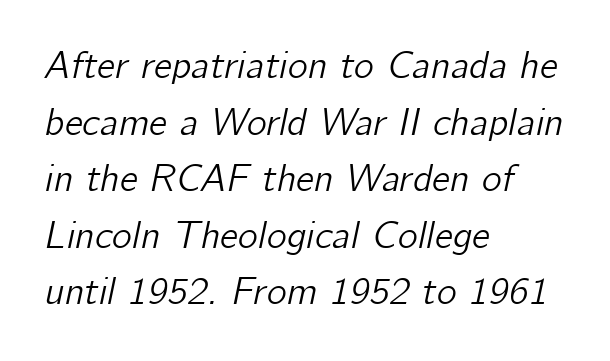
Q: Is the text italic (slanted)? A: Yes, it leans right by about 12 degrees.
Q: Is the text underlined? A: No.
Q: How is the paragraph aligned? A: Left-aligned.
Q: Is the spacing between letters normal or unusually wide? A: Normal.
Q: Is the spacing between lines tight, normal or loose? A: Normal.
Q: Width (condensed, normal, or wide)? A: Normal.
Q: Stroke contrast? A: Low.
Q: x-height? A: Medium.
Q: Monospaced? A: No.
